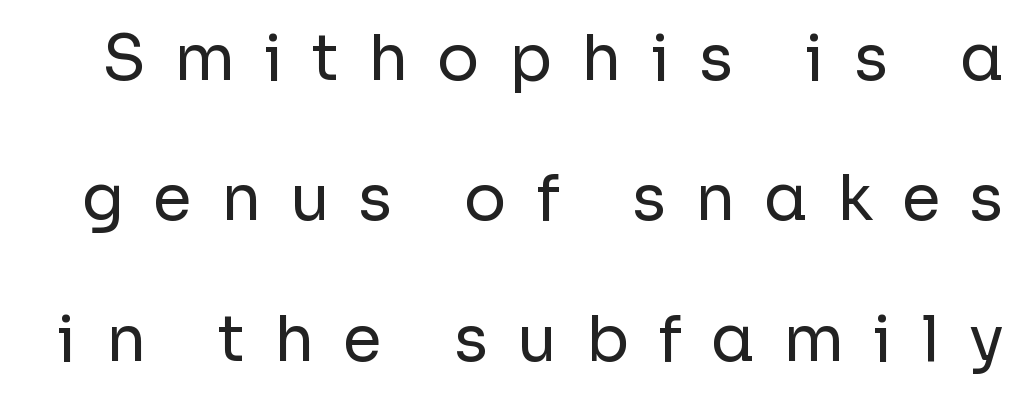
The font's upright variant was chosen for this text. The vertical gap from one line to the next is large. Has an underline been added? It has not. Compared with typical body copy, the letter spacing here is much looser. The designer went with a sans here, leaving each stem footless. The font sits on the lighter half of the weight spectrum, regular included.
